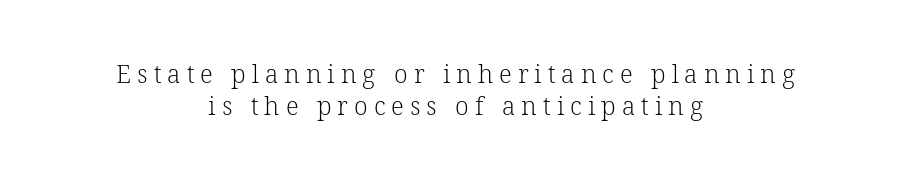
{"italic": "no", "bold": "no", "underline": "no", "align": "center", "line_spacing": "normal", "line_spacing_ratio": 1.3, "letter_spacing": "wide", "letter_spacing_em": 0.24, "glyph_px": 25}
